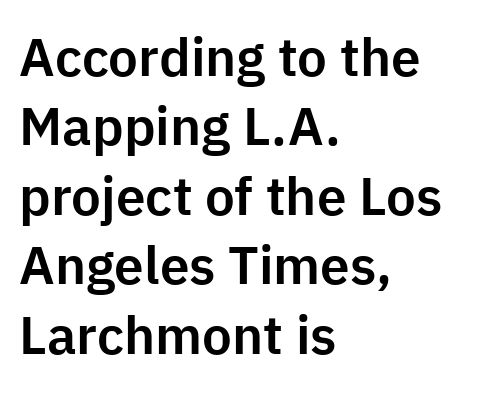
The image shows 53 px sans-serif type, upright; set left-aligned, normal line spacing (1.31x), normal letter spacing, not underlined; low stroke contrast and a medium x-height.
